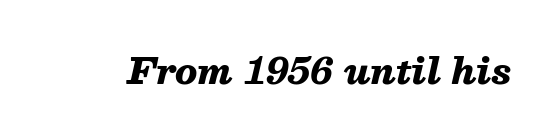
Each letter keeps its own natural width here, so spacing adapts to shape. A clean baseline with only descenders dipping below it. The line texture is even and compact thanks to regular tracking. When letters slant like this, we call the style italic. I'd describe the lettering as bold — thick and assertive.
